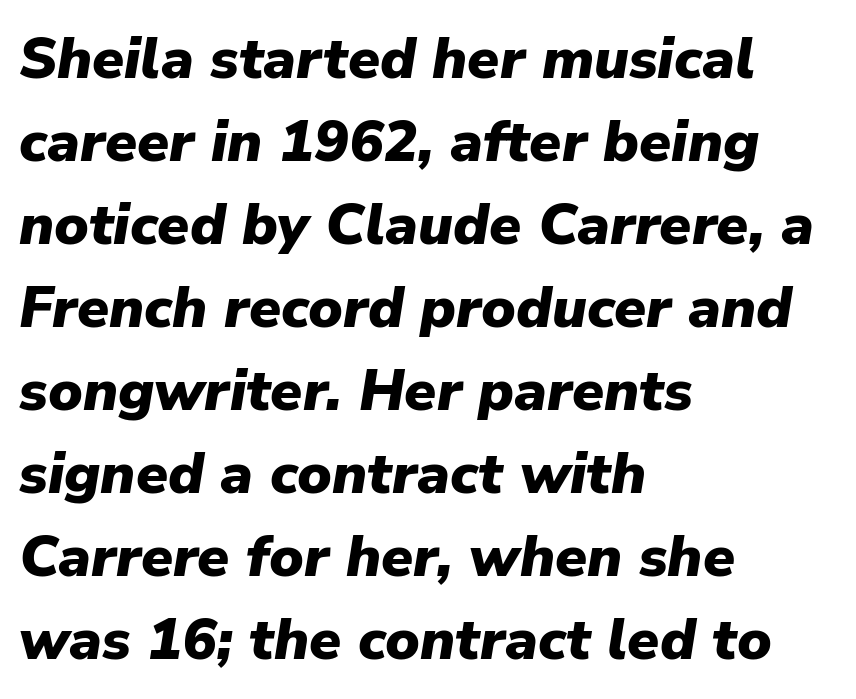
Type without underlining. Regular leading. Note the varied advance widths — an 'i' is clearly narrower than an 'm'. The lines are quadded left.
